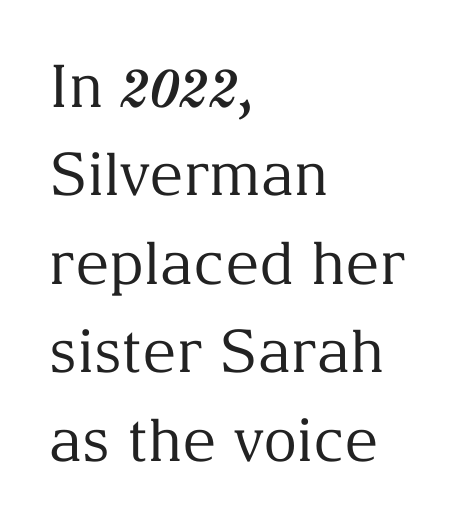
{"serif": "yes", "italic": "no", "bold": "no", "weight": "regular", "width": "normal", "stroke_contrast": "medium", "x_height": "medium", "monospaced": "no", "underline": "no", "align": "left", "line_spacing": "normal", "line_spacing_ratio": 1.5, "letter_spacing": "normal", "letter_spacing_em": 0.0, "glyph_px": 59}
